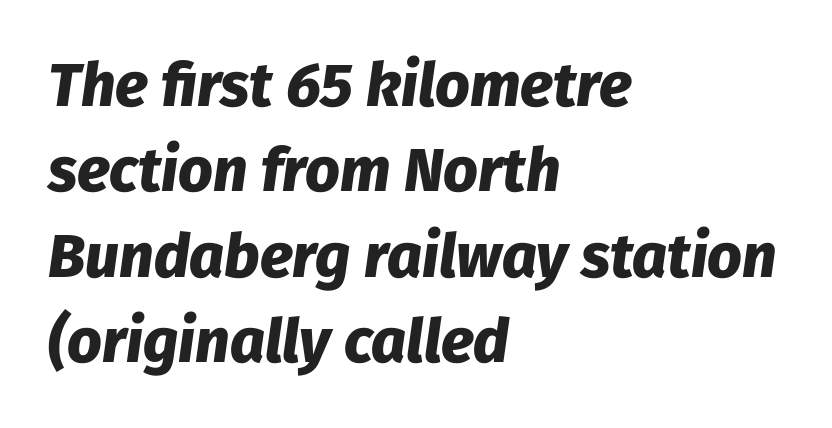
Q: Is the text bold? A: Yes.
Q: Is the text italic (slanted)? A: Yes, it leans right by about 8 degrees.
Q: Is the text underlined? A: No.
Q: How is the paragraph aligned? A: Left-aligned.
Q: Is the spacing between letters normal or unusually wide? A: Normal.
Q: Is the spacing between lines tight, normal or loose? A: Normal.
Q: Width (condensed, normal, or wide)? A: Normal.
Q: Stroke contrast? A: Low.
Q: x-height? A: Medium.
Q: Monospaced? A: No.
